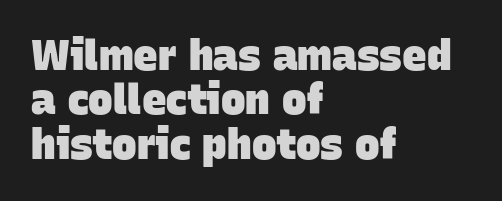
Has an underline been added? It has not. The passage shown is typeset with a sans-serif family. The letters advance in unequal steps, a hallmark of proportional type. What stands out about the letter spacing? Nothing — it is the standard amount. The ragged edge is on the right, which tells us the setting is flush left.
